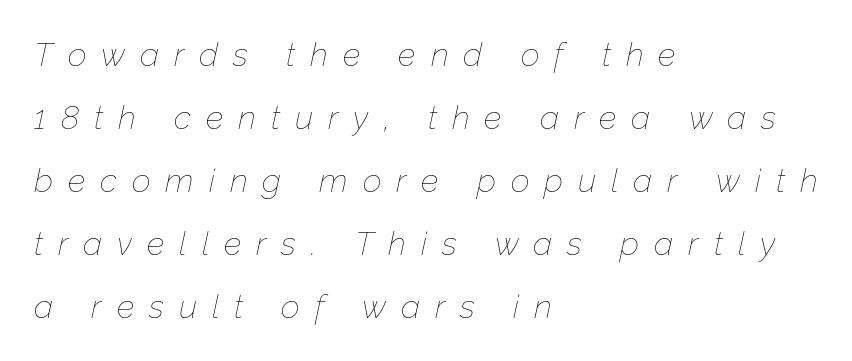
Q: Is the text bold? A: No.
Q: Is the text italic (slanted)? A: Yes, it leans right by about 12 degrees.
Q: Is the text underlined? A: No.
Q: How is the paragraph aligned? A: Left-aligned.
Q: Is the spacing between letters normal or unusually wide? A: Unusually wide.
Q: Is the spacing between lines tight, normal or loose? A: Loose.
Q: Width (condensed, normal, or wide)? A: Normal.
Q: Stroke contrast? A: Low.
Q: x-height? A: Medium.
Q: Monospaced? A: No.
